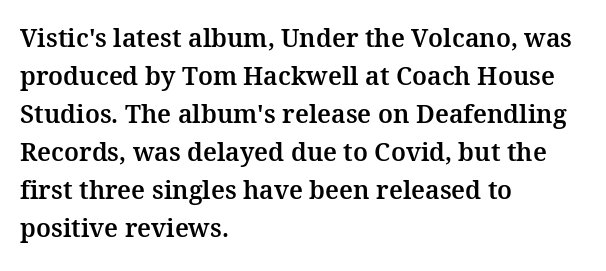
{"italic": "no", "underline": "no", "align": "left", "line_spacing": "normal", "line_spacing_ratio": 1.52, "letter_spacing": "normal", "letter_spacing_em": 0.0, "glyph_px": 25}
